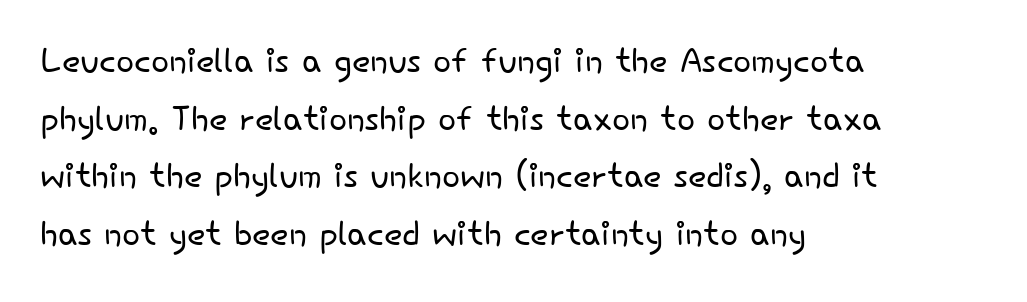
The image shows 48 px light sans-serif type, upright; set left-aligned, line spacing 1.2x, normal letter spacing, not underlined; low stroke contrast and a small x-height.
